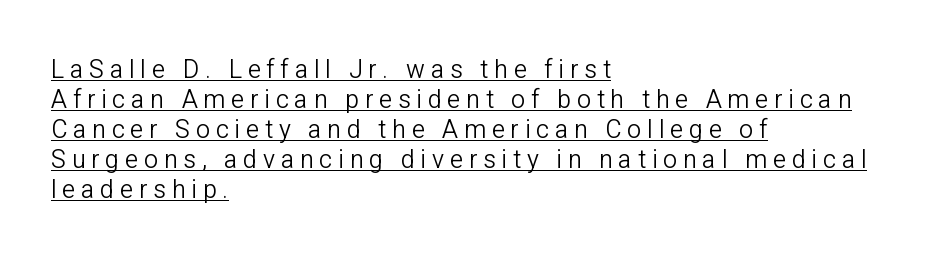
The image shows 25 px text type, upright; set left-aligned, line spacing 1.2x, unusually wide letter spacing (+0.23 em), underlined.
